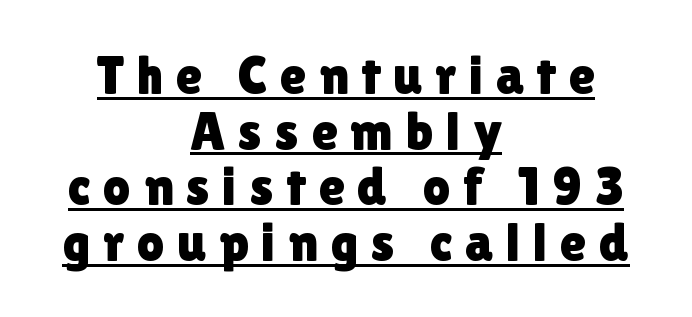
The specimen reads as upright at a glance. Students, note that the glyphs here are deliberately spaced far apart. Think of a printed novel: that variable character pitch is what you see here. Type style note: lacks serifs. The face used here appears with an underline applied. The paragraph has two soft edges and a firm central axis.
